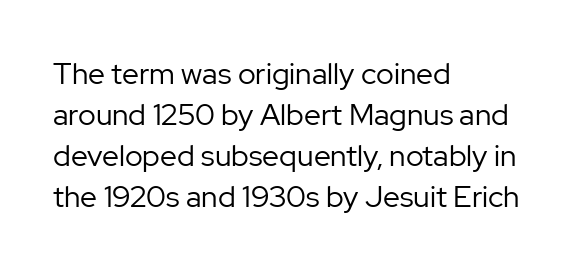
{"serif": "no", "italic": "no", "bold": "no", "weight": "regular", "width": "normal", "stroke_contrast": "low", "x_height": "medium", "monospaced": "no", "underline": "no", "align": "left", "line_spacing": "normal", "line_spacing_ratio": 1.37, "letter_spacing": "normal", "letter_spacing_em": 0.0, "glyph_px": 30}
